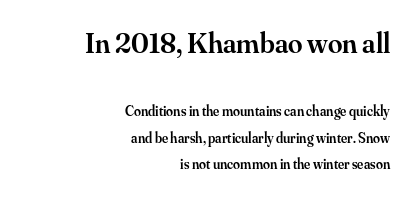
The image shows 29 px semibold serif type, upright; set right-aligned, loose line spacing (1.9x), normal letter spacing, not underlined; the first (top) block is 2.07x larger; medium stroke contrast and a small x-height.
